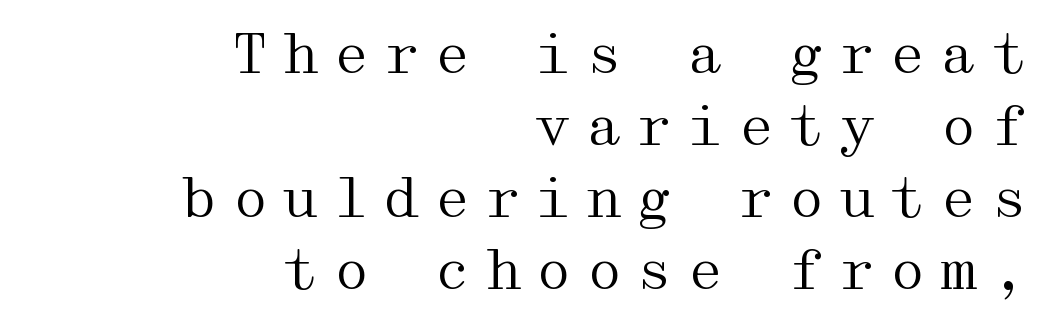
Q: Is the text bold? A: No.
Q: Is the text italic (slanted)? A: No, it is upright.
Q: Is the typeface a serif or a sans-serif typeface? A: Serif.
Q: Is the text underlined? A: No.
Q: How is the paragraph aligned? A: Right-aligned.
Q: Is the spacing between letters normal or unusually wide? A: Unusually wide.
Q: Is the spacing between lines tight, normal or loose? A: Normal.
Q: Width (condensed, normal, or wide)? A: Wide.
Q: Stroke contrast? A: Medium.
Q: x-height? A: Medium.
